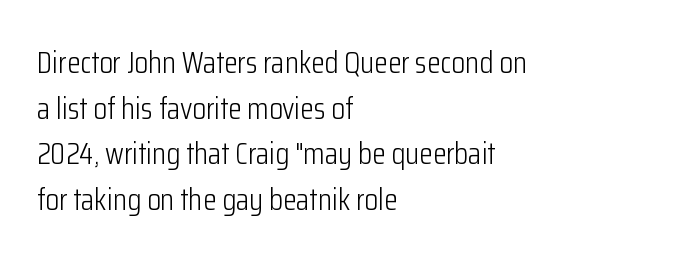
The image shows 31 px light, condensed sans-serif type, upright; set left-aligned, normal line spacing (1.47x), normal letter spacing, not underlined; low stroke contrast and a medium x-height.
